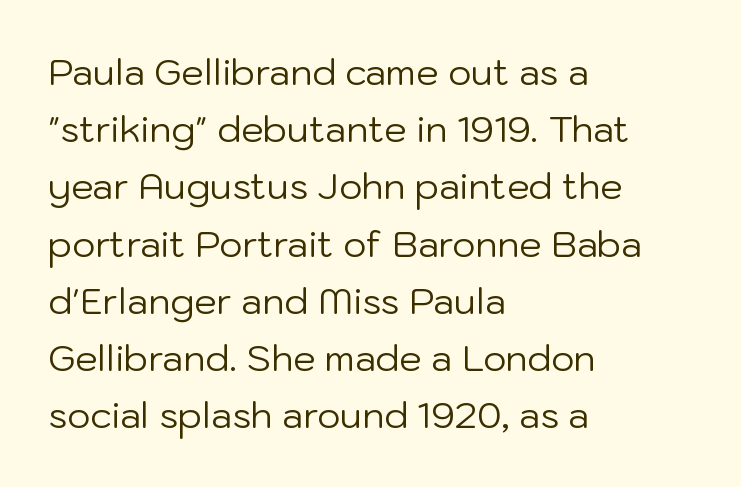
Q: Is the text bold? A: No.
Q: Is the text italic (slanted)? A: No, it is upright.
Q: Is the typeface a serif or a sans-serif typeface? A: Sans-serif.
Q: Is the text underlined? A: No.
Q: How is the paragraph aligned? A: Left-aligned.
Q: Is the spacing between letters normal or unusually wide? A: Normal.
Q: Is the spacing between lines tight, normal or loose? A: Normal.
Q: Width (condensed, normal, or wide)? A: Normal.
Q: Stroke contrast? A: Low.
Q: x-height? A: Medium.
Q: Monospaced? A: No.
